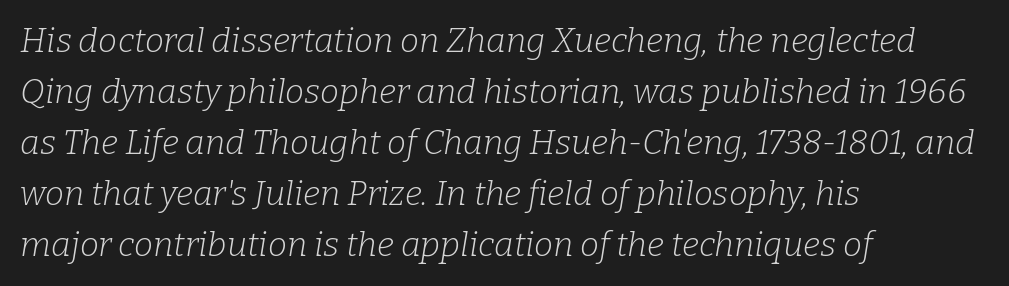
{"serif": "yes", "italic": "yes", "lean": "right", "slant_degrees": 9, "bold": "no", "weight": "light", "width": "normal", "stroke_contrast": "low", "x_height": "medium", "monospaced": "no", "underline": "no", "align": "left", "line_spacing": "normal", "line_spacing_ratio": 1.5, "letter_spacing": "normal", "letter_spacing_em": 0.0, "glyph_px": 34}
